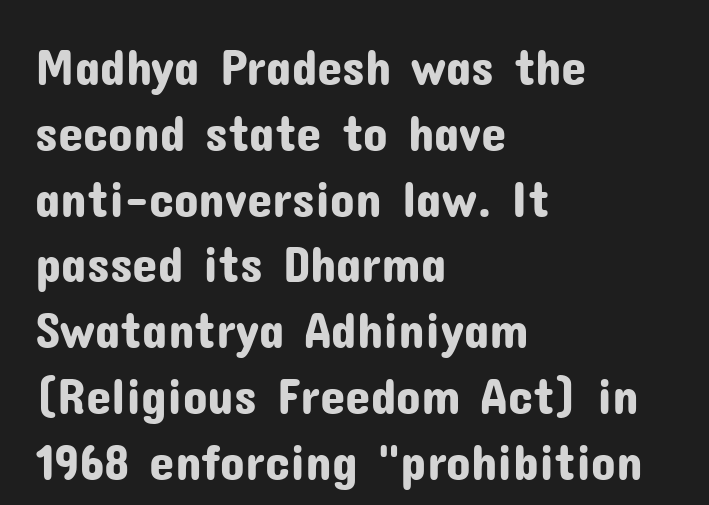
Q: Is the text italic (slanted)? A: No, it is upright.
Q: Is the typeface a serif or a sans-serif typeface? A: Sans-serif.
Q: Is the text underlined? A: No.
Q: How is the paragraph aligned? A: Left-aligned.
Q: Is the spacing between letters normal or unusually wide? A: Normal.
Q: Is the spacing between lines tight, normal or loose? A: Normal.
Q: Width (condensed, normal, or wide)? A: Normal.
Q: Stroke contrast? A: Low.
Q: x-height? A: Medium.
Q: Monospaced? A: No.
